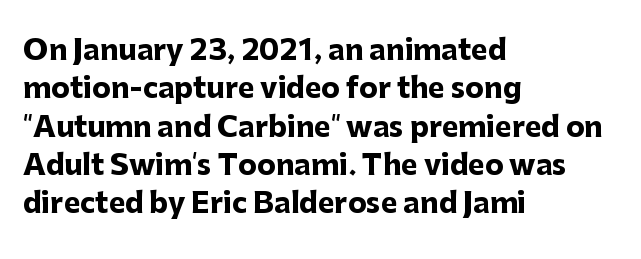
{"serif": "no", "italic": "no", "bold": "yes", "weight": "heavy", "width": "normal", "stroke_contrast": "low", "x_height": "medium", "monospaced": "no", "underline": "no", "align": "left", "line_spacing": "normal", "line_spacing_ratio": 1.37, "letter_spacing": "normal", "letter_spacing_em": 0.0, "glyph_px": 28}
